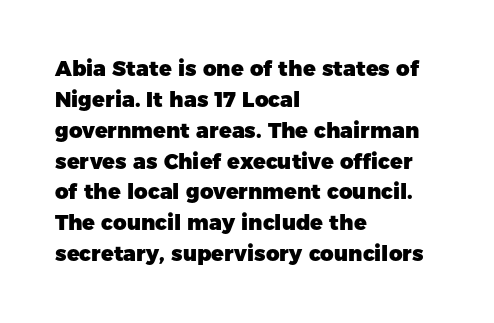
The image shows 21 px bold type, upright; set left-aligned, normal line spacing (1.47x), normal letter spacing, not underlined.
